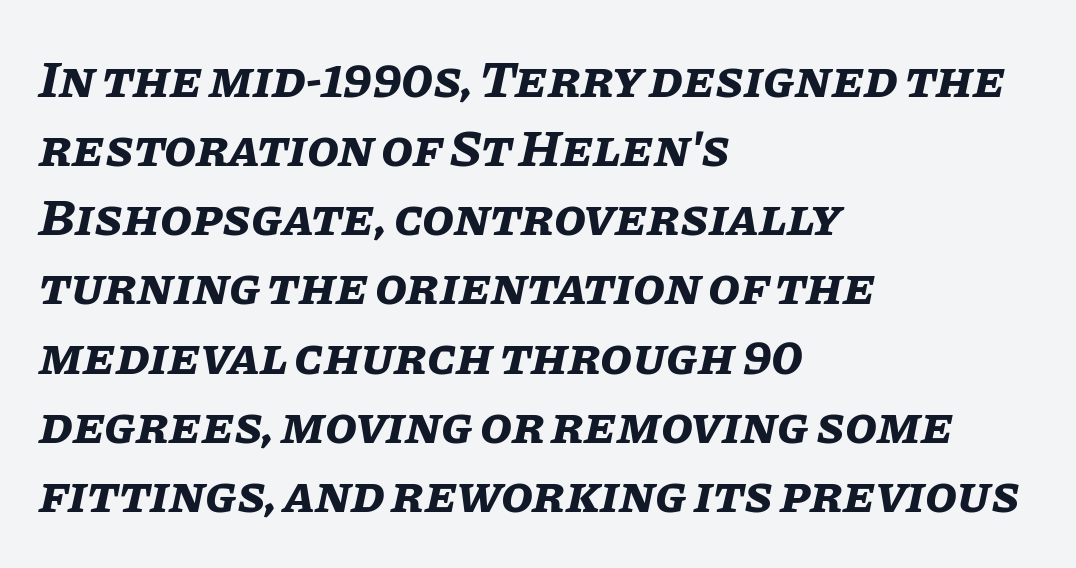
{"italic": "yes", "lean": "right", "slant_degrees": 11, "bold": "yes", "weight": "bold", "width": "normal", "stroke_contrast": "low", "x_height": "large", "monospaced": "no", "underline": "no", "align": "left", "line_spacing": "normal", "line_spacing_ratio": 1.33, "letter_spacing": "normal", "letter_spacing_em": 0.0, "glyph_px": 52}
